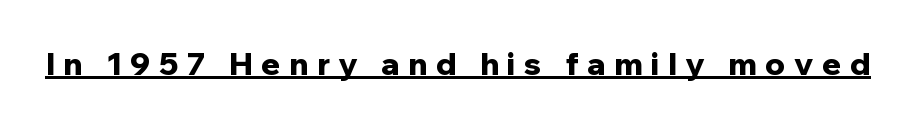
Note the varied advance widths — an 'i' is clearly narrower than an 'm'. Glyph-to-glyph distance is far greater than everyday printed text. Is this a sans? Yes — the strokes have no serifs. Each line of the rendering has a horizontal stroke beneath the glyphs.
